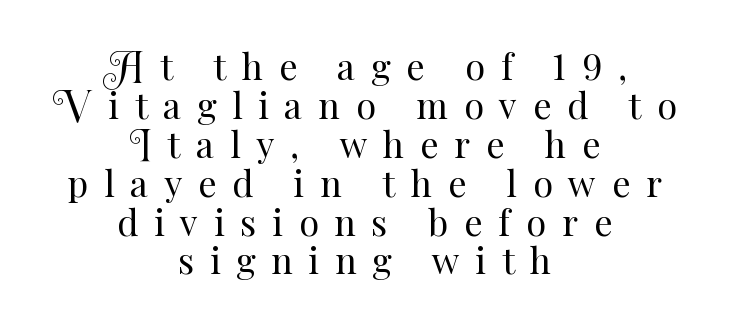
The image shows 36 px regular-weight type, upright; set centered, tight line spacing (1.08x), unusually wide letter spacing (+0.44 em), not underlined; medium stroke contrast and a small x-height.
